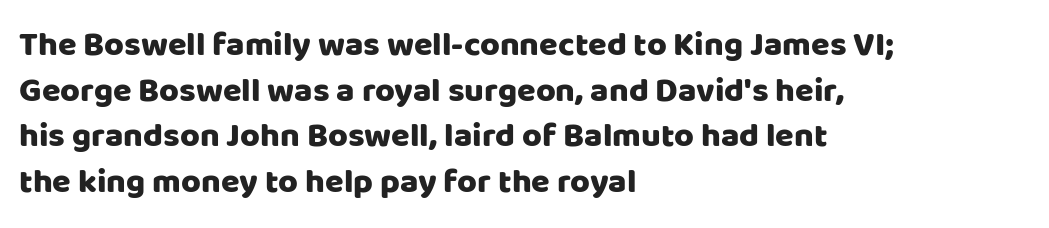
Honestly, the row spacing looks completely unremarkable. Varying glyph widths throughout — classic text-font behaviour. The paragraph has a hard left edge and a soft right edge. Do the letters lean? They stand straight. A sans-serif font was chosen for this passage.
